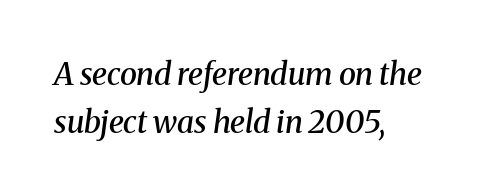
{"serif": "yes", "italic": "yes", "lean": "right", "slant_degrees": 8, "bold": "semi", "weight": "semibold", "width": "normal", "stroke_contrast": "medium", "x_height": "medium", "monospaced": "no", "underline": "no", "align": "left", "line_spacing": "normal", "line_spacing_ratio": 1.54, "letter_spacing": "normal", "letter_spacing_em": 0.0, "glyph_px": 31}
